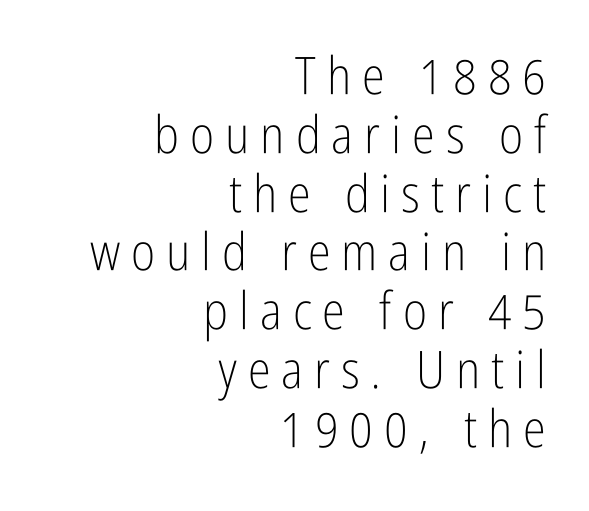
These lines were composed using upright roman letters. The font sits on the lighter half of the weight spectrum, regular included. Closely set lines give the paragraph a compact silhouette. Type without underlining. This sample uses expanded letter spacing, leaving extra air between glyphs.
